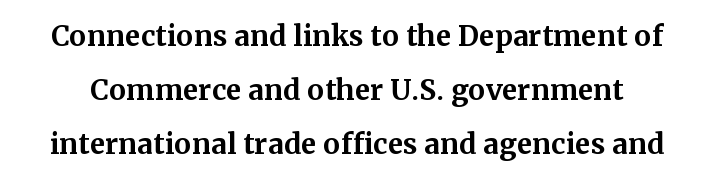
{"serif": "yes", "italic": "no", "bold": "yes", "weight": "bold", "width": "normal", "stroke_contrast": "medium", "x_height": "medium", "monospaced": "no", "underline": "no", "line_spacing": "loose", "line_spacing_ratio": 1.93, "letter_spacing": "normal", "letter_spacing_em": 0.0, "glyph_px": 28}
